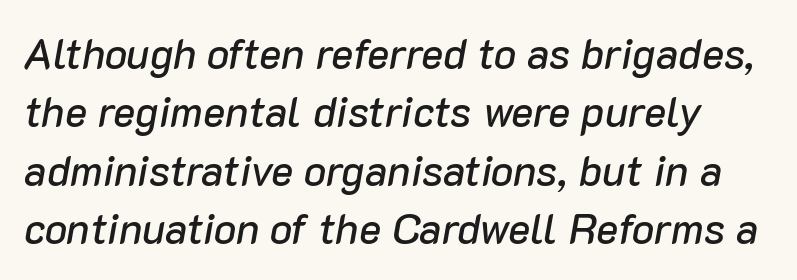
The image shows 42 px text type, italic (leaning right); set normal line spacing (1.39x), normal letter spacing, not underlined; low stroke contrast and a medium x-height.
